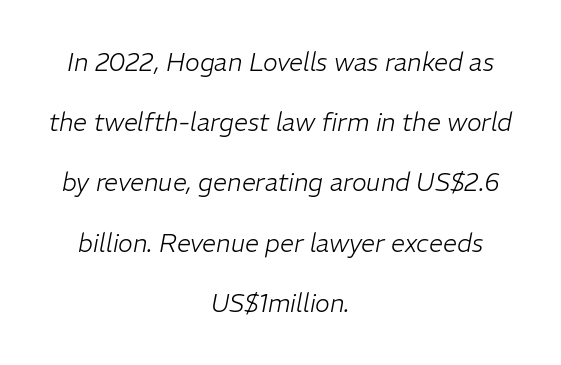
Notice the wide empty band between every row — that's loose leading. Emphasis-style slanted type is in use. Horizontally, the lines are justified to the midpoint only. The zone under the glyphs is completely vacant. Tracking here is standard; glyphs follow each other at the usual distance. This is not heavy type; no bold has been used.
